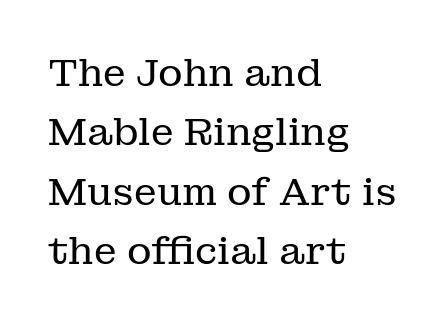
The image shows 38 px regular-weight serif type, upright; set left-aligned, normal line spacing (1.56x), normal letter spacing, not underlined; low stroke contrast and a medium x-height.
